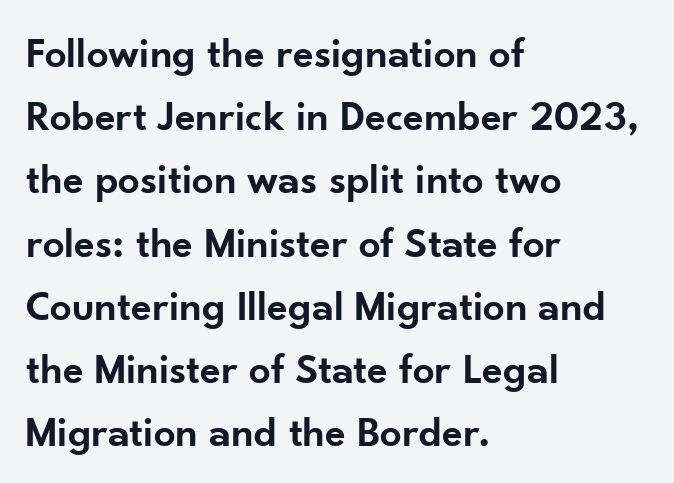
A roman cut, with each character standing at attention. Observe the absence of serifs on each vertical stroke in this sample. The letters sit at their default tracking, neither squeezed nor spread. Horizontally, the lines are justified to the leading edge only. What's the leading like? Ordinary, nothing unusual. Slightly chunky letters — semibold, I'd say, not full bold.
